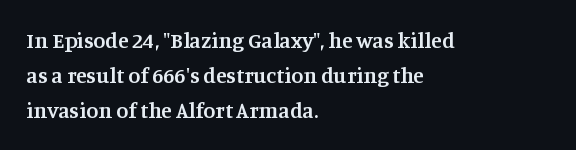
{"italic": "no", "bold": "semi", "underline": "no", "align": "left", "line_spacing": "normal", "line_spacing_ratio": 1.58, "letter_spacing": "normal", "letter_spacing_em": 0.0, "glyph_px": 22}
